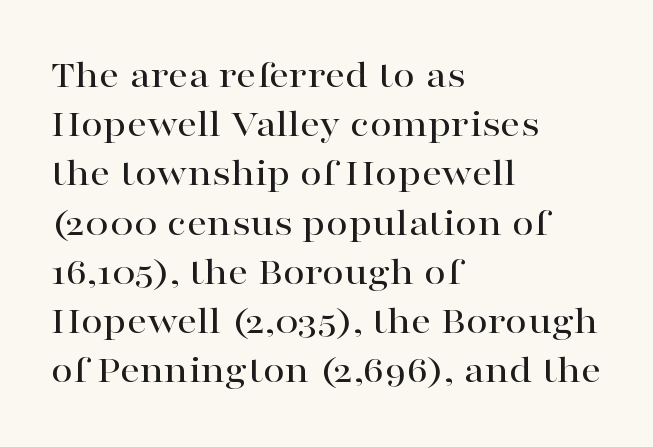
Q: Is the text italic (slanted)? A: No, it is upright.
Q: Is the typeface a serif or a sans-serif typeface? A: Serif.
Q: Is the text underlined? A: No.
Q: How is the paragraph aligned? A: Left-aligned.
Q: Is the spacing between letters normal or unusually wide? A: Normal.
Q: Width (condensed, normal, or wide)? A: Wide.
Q: Stroke contrast? A: High.
Q: x-height? A: Medium.
Q: Monospaced? A: No.
